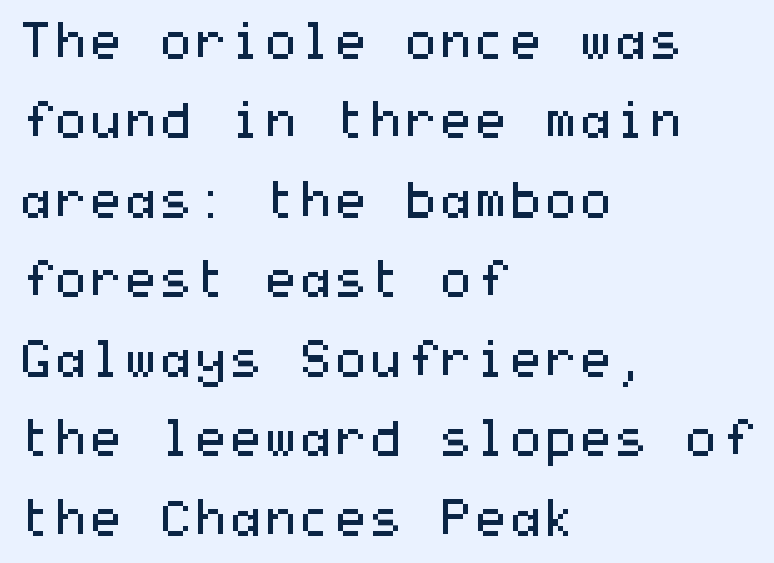
Does the type have serifs? No, each stem ends abruptly. Notice how the stems are strictly vertical — no italics here. A bare baseline throughout the passage. Nobody touched the tracking dial on this one. Evenly set lines give the paragraph a standard silhouette. The rendering anchors every line to the left-hand side.
